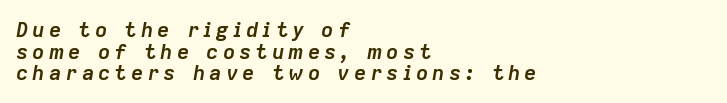
Every letter is thick-stroked: bold, no question. The vertical gap from one line to the next is small. The text block is weighted toward the left margin, trailing off unevenly rightward. A bare baseline throughout the passage.
